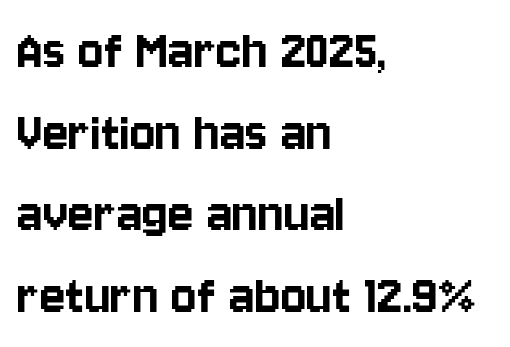
The image shows 60 px condensed sans-serif type, upright; set left-aligned, normal line spacing (1.36x), normal letter spacing, not underlined; low stroke contrast and a large x-height.
